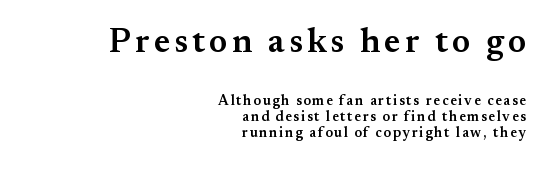
The image shows 34 px semibold serif type, upright; set right-aligned, line spacing 1.16x, not underlined; the first (top) block is 2.43x larger; medium stroke contrast and a small x-height.
